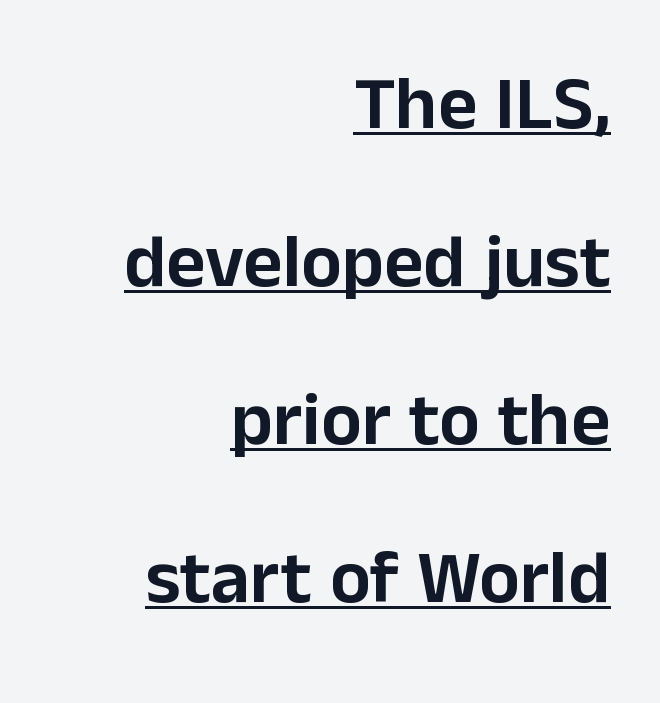
Alignment: flush right. The rendering keeps characters at their native spacing. Is there much room between lines? Yes — plenty of vertical air separates them. Varying glyph widths throughout — classic text-font behaviour. Rendered with straight, roman letterforms. The typesetter has applied underlining to the passage shown.
